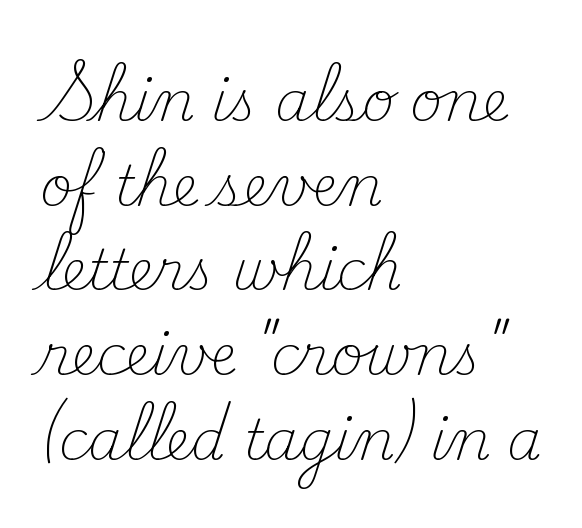
{"serif": "yes", "bold": "no", "weight": "light", "width": "normal", "stroke_contrast": "medium", "x_height": "small", "monospaced": "no", "underline": "no", "align": "left", "line_spacing": "normal", "line_spacing_ratio": 1.54, "letter_spacing": "normal", "letter_spacing_em": 0.0, "glyph_px": 55}
